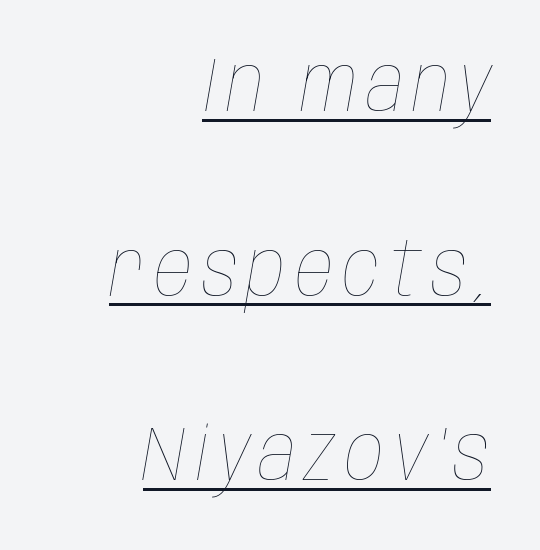
Think standard paragraph weight, or any step lighter than that. Line spacing here is loose. All the whitespace from short lines collects on the left. These lines are rendered in a variable-pitch font. This is oblique type, the kind used for emphasis or titles. In designer terms, the underline attribute is active on this setting.
